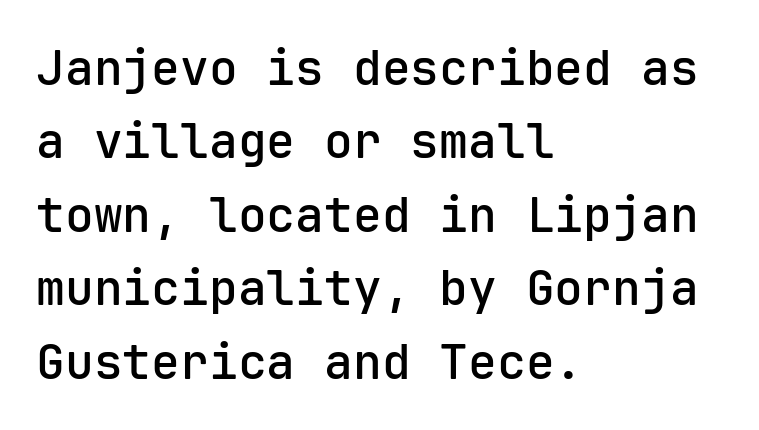
The image shows 48 px semibold sans-serif type, upright, monospaced; set left-aligned, normal line spacing (1.53x), normal letter spacing, not underlined; low stroke contrast and a medium x-height.
